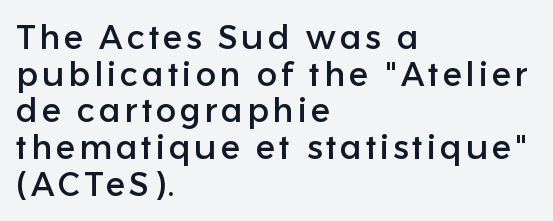
The image shows 34 px sans-serif type, upright; set left-aligned, tight line spacing (1.08x), not underlined; low stroke contrast and a medium x-height.
